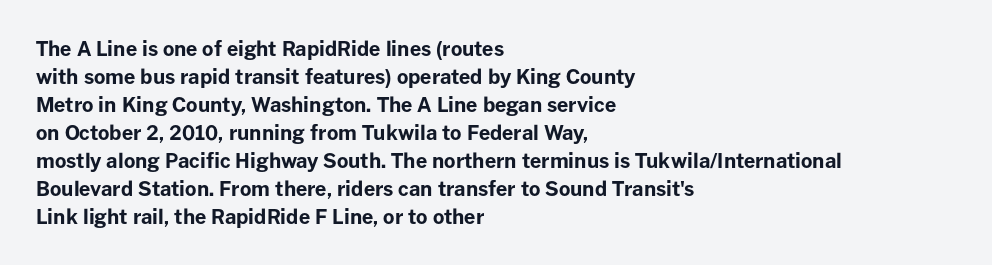
Its strokes are broad and dark, the hallmark of bold type. Plain, unruled lines of type. The paragraph shown leans on its left margin. Reading down the column, the eye jumps a familiar distance to each next line. Vertical strokes here are truly vertical.
